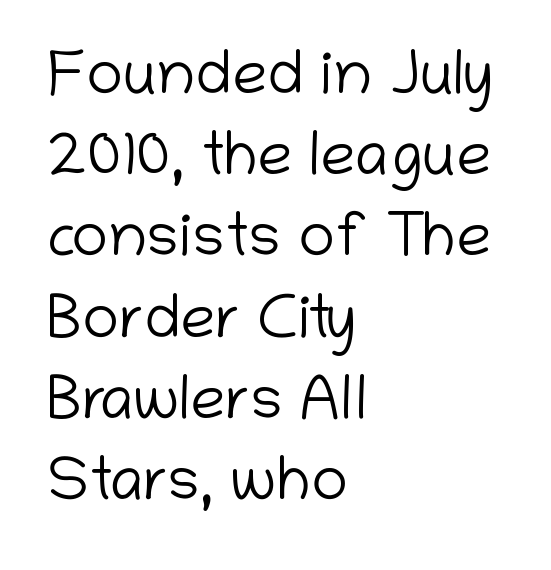
Q: Is the text bold? A: No.
Q: Is the text italic (slanted)? A: No, it is upright.
Q: Is the typeface a serif or a sans-serif typeface? A: Sans-serif.
Q: Is the text underlined? A: No.
Q: How is the paragraph aligned? A: Left-aligned.
Q: Is the spacing between letters normal or unusually wide? A: Normal.
Q: Is the spacing between lines tight, normal or loose? A: Normal.
Q: Width (condensed, normal, or wide)? A: Normal.
Q: Stroke contrast? A: Low.
Q: x-height? A: Medium.
Q: Monospaced? A: No.
